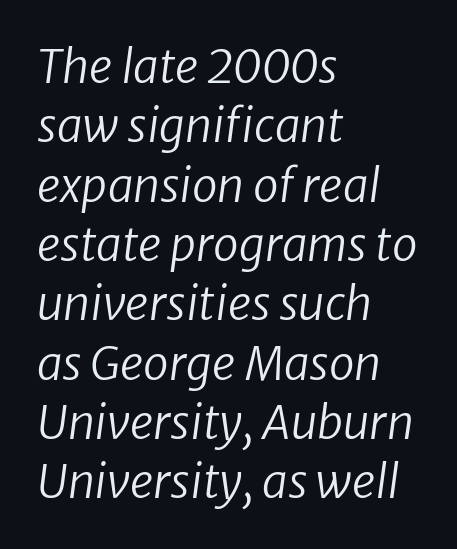
Does the leading feel generous? No, just average. Is this a fixed-width face? No — the glyphs have proportional, varying widths. Check the space under the baseline: it is left empty. Teacher's note: observe the even left margin — that is flush-left alignment.
